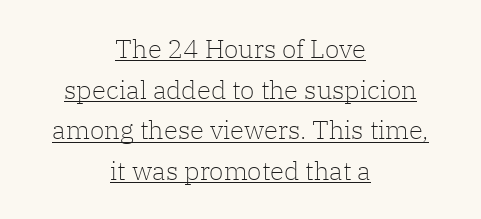
Q: Is the text bold? A: No.
Q: Is the text italic (slanted)? A: No, it is upright.
Q: Is the text underlined? A: Yes.
Q: How is the paragraph aligned? A: Centered.
Q: Is the spacing between letters normal or unusually wide? A: Normal.
Q: Is the spacing between lines tight, normal or loose? A: Normal.
